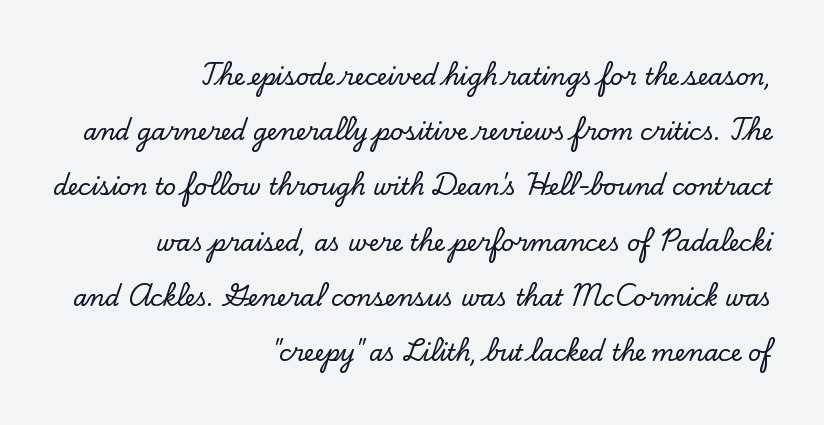
The image shows 23 px text type; set right-aligned, loose line spacing (2.4x), normal letter spacing, not underlined.
